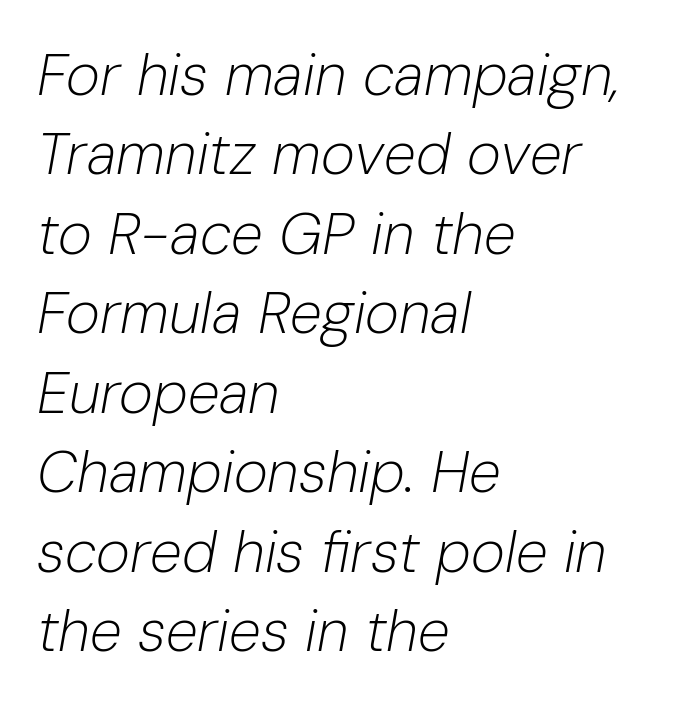
Q: Is the text bold? A: No.
Q: Is the text italic (slanted)? A: Yes, it leans right by about 10 degrees.
Q: Is the text underlined? A: No.
Q: How is the paragraph aligned? A: Left-aligned.
Q: Is the spacing between letters normal or unusually wide? A: Normal.
Q: Is the spacing between lines tight, normal or loose? A: Normal.
Q: Width (condensed, normal, or wide)? A: Normal.
Q: Stroke contrast? A: Low.
Q: x-height? A: Medium.
Q: Monospaced? A: No.
